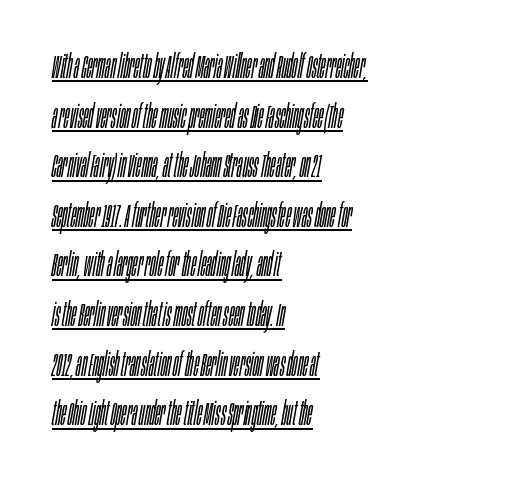
The image shows 32 px light, condensed type, italic (leaning right); set left-aligned, normal line spacing (1.55x), normal letter spacing, underlined; low stroke contrast and a large x-height.
